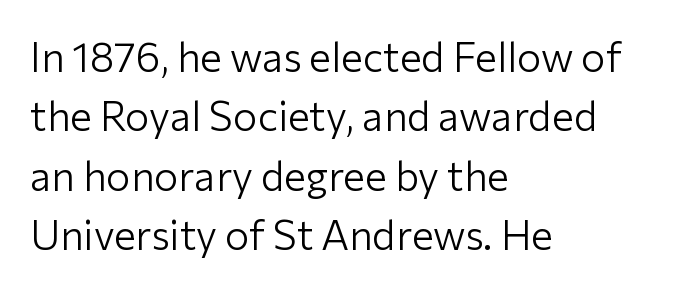
Q: Is the text bold? A: No.
Q: Is the text italic (slanted)? A: No, it is upright.
Q: Is the typeface a serif or a sans-serif typeface? A: Sans-serif.
Q: Is the text underlined? A: No.
Q: How is the paragraph aligned? A: Left-aligned.
Q: Is the spacing between letters normal or unusually wide? A: Normal.
Q: Is the spacing between lines tight, normal or loose? A: Normal.
Q: Width (condensed, normal, or wide)? A: Normal.
Q: Stroke contrast? A: Low.
Q: x-height? A: Medium.
Q: Monospaced? A: No.
